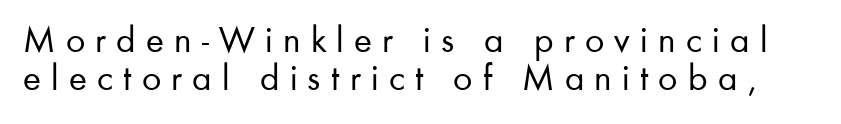
Q: Is the text bold? A: No.
Q: Is the text italic (slanted)? A: No, it is upright.
Q: Is the typeface a serif or a sans-serif typeface? A: Sans-serif.
Q: Is the text underlined? A: No.
Q: Is the spacing between letters normal or unusually wide? A: Unusually wide.
Q: Is the spacing between lines tight, normal or loose? A: Tight.
Q: Width (condensed, normal, or wide)? A: Normal.
Q: Stroke contrast? A: Low.
Q: x-height? A: Small.
Q: Monospaced? A: No.
